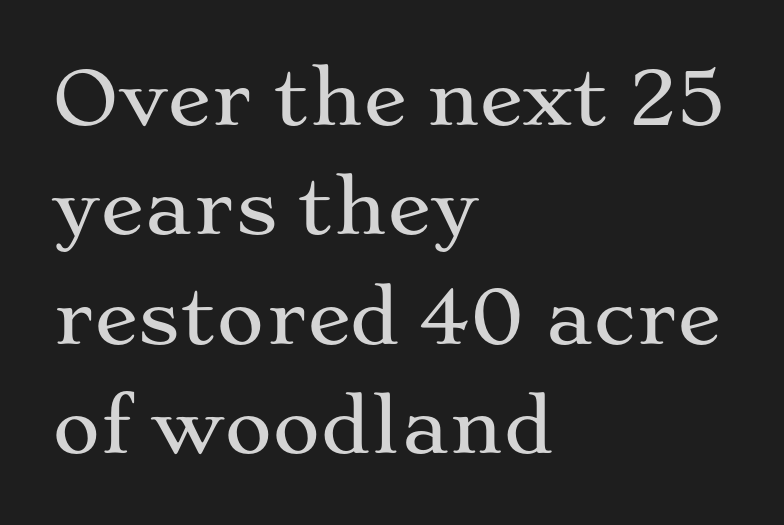
Q: Is the text italic (slanted)? A: No, it is upright.
Q: Is the typeface a serif or a sans-serif typeface? A: Serif.
Q: Is the text underlined? A: No.
Q: How is the paragraph aligned? A: Left-aligned.
Q: Is the spacing between letters normal or unusually wide? A: Normal.
Q: Is the spacing between lines tight, normal or loose? A: Normal.
Q: Width (condensed, normal, or wide)? A: Wide.
Q: Stroke contrast? A: Medium.
Q: x-height? A: Medium.
Q: Monospaced? A: No.
